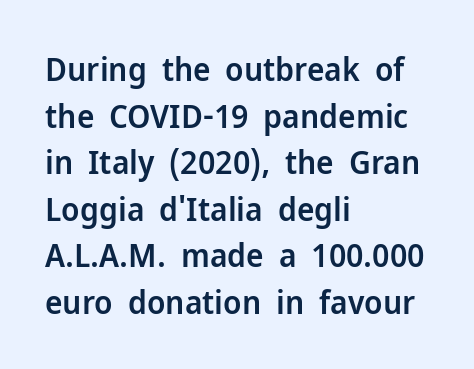
A somewhat darkened texture: the type is semibold rather than bold. Nope, not italic — everything's standing straight. Whoever set this chose a conventional vertical rhythm. The lines are quadded left. Bare-footed words on every line.
